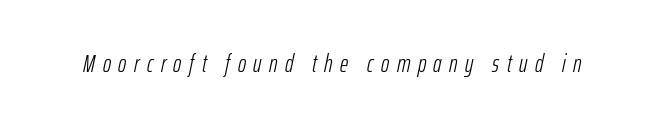
The image shows 25 px text type, italic (leaning right); set unusually wide letter spacing (+0.3 em), not underlined.
